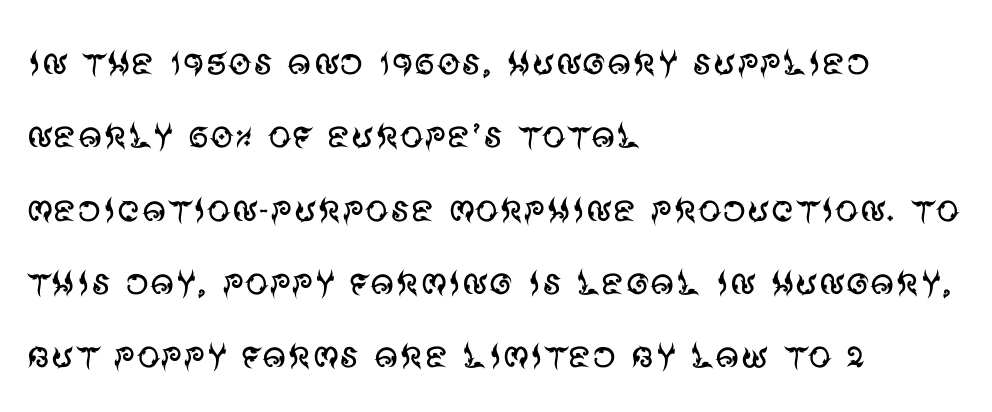
Character widths vary here, with narrow letters taking less room than wide ones. Characters remain perfectly vertical along every line. Students, observe: this is what conventionally led text looks like. Weight: in the light-to-regular range. Does the type have serifs? No, each stem ends abruptly.
